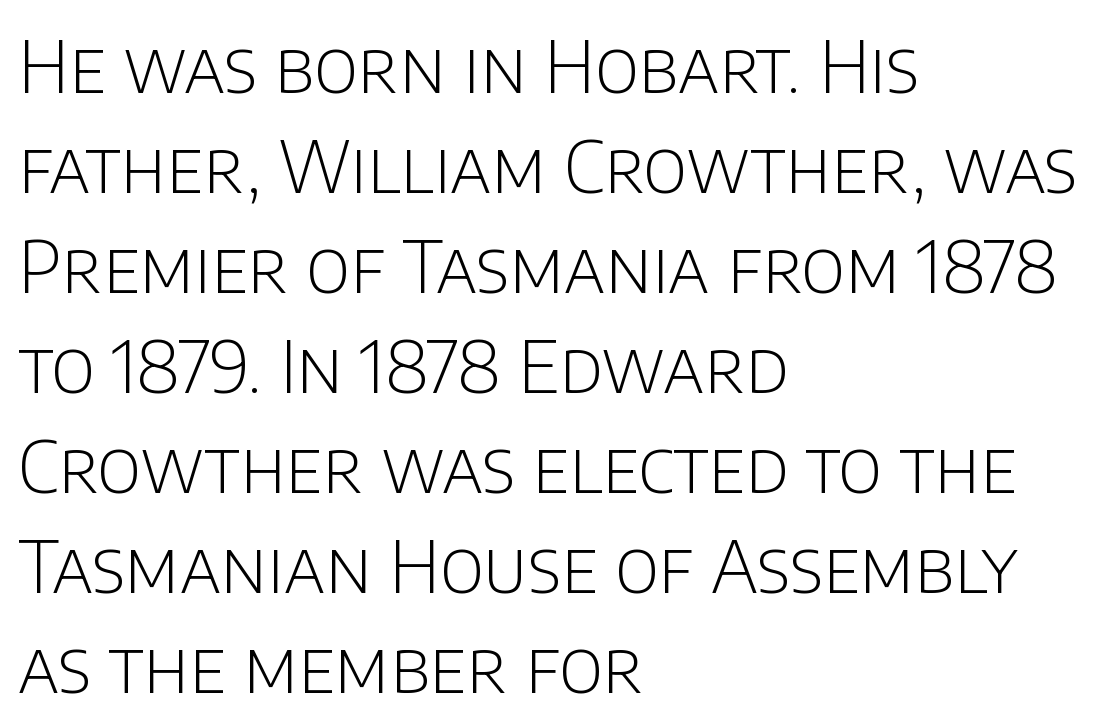
This sample uses a sans-serif face. A clean baseline with only descenders dipping below it. The typesetter chose a ragged-right arrangement here. Honestly, the row spacing looks completely unremarkable. Think standard paragraph weight, or any step lighter than that.
